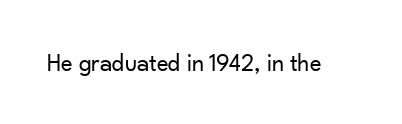
The rendering keeps characters at their native spacing. The font sits on the lighter half of the weight spectrum, regular included. Quick note: underline off. Is there any slant? The stems are plumb.
